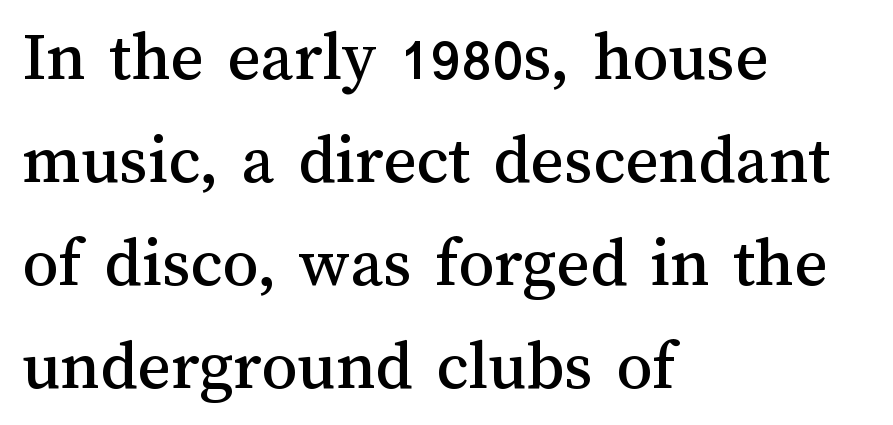
Notice how the passage keeps a crisp vertical edge on the left only. Summary of vertical rhythm: regular, with standard interline spacing. This is the regular roman posture of the typeface. Check the space under the baseline: it is left empty.
